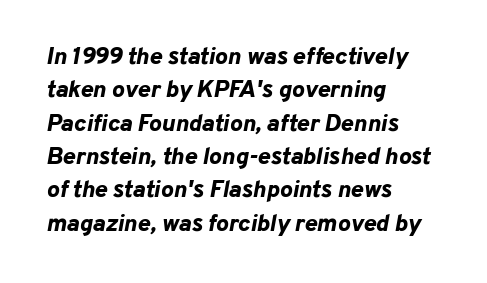
The image shows 24 px bold type, italic (leaning right); set left-aligned, normal line spacing (1.39x), normal letter spacing, not underlined.
